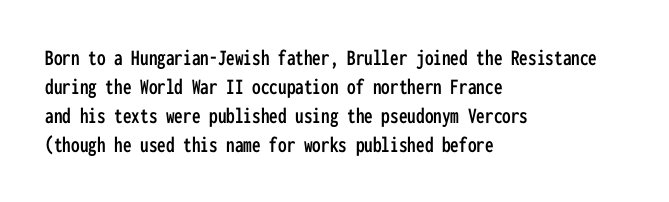
The image shows 23 px text type, upright; set left-aligned, normal line spacing (1.26x), normal letter spacing, not underlined.
